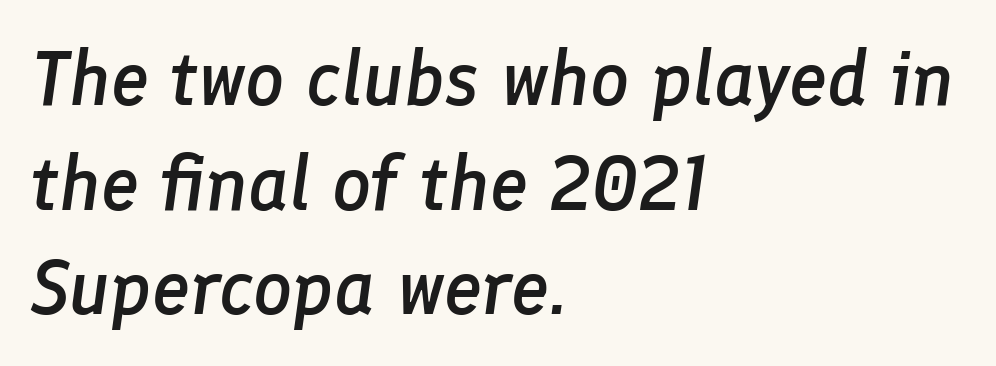
Characters are canted at an angle relative to the baseline's perpendicular. Students, observe: this is what conventionally led text looks like. Typesetter's note: demi weight, one step under bold. The setting favours the left margin, as ordinary paragraphs usually do. A typesetter would call this proportional, since set widths differ per character.
